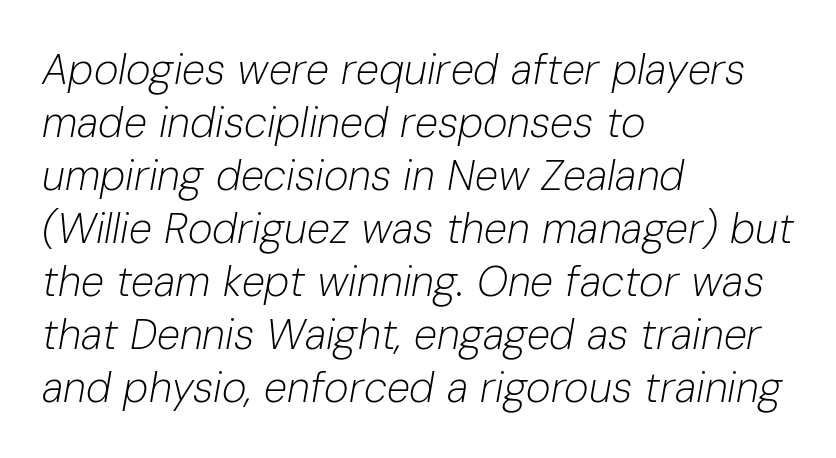
Ink coverage per letter is moderate at most. The text carries the slant typical of an italic or oblique font. Glyph-to-glyph distance matches everyday printed text. Horizontal alignment here is leftward, the default for most running prose.
